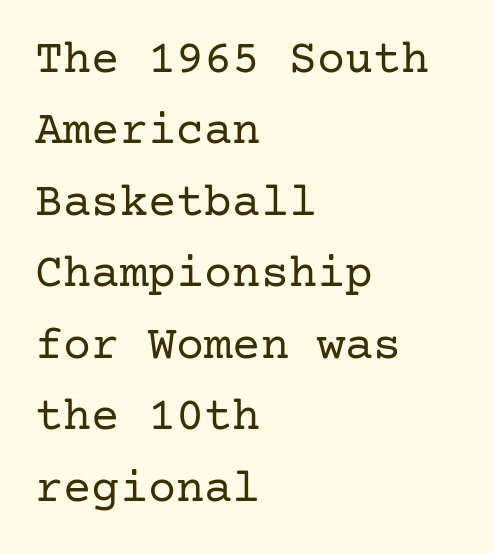
Q: Is the text bold? A: No.
Q: Is the text italic (slanted)? A: No, it is upright.
Q: Is the typeface a serif or a sans-serif typeface? A: Serif.
Q: Is the text underlined? A: No.
Q: How is the paragraph aligned? A: Left-aligned.
Q: Is the spacing between letters normal or unusually wide? A: Normal.
Q: Is the spacing between lines tight, normal or loose? A: Normal.
Q: Width (condensed, normal, or wide)? A: Normal.
Q: Stroke contrast? A: Low.
Q: x-height? A: Medium.
